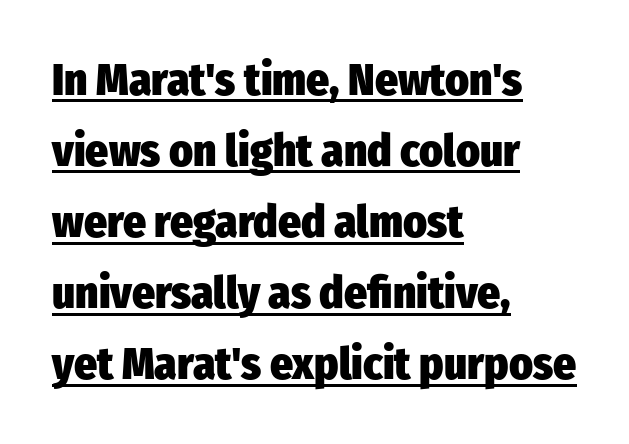
The image shows 45 px heavy, condensed sans-serif type, upright; set left-aligned, normal line spacing (1.58x), normal letter spacing, underlined; low stroke contrast and a medium x-height.
